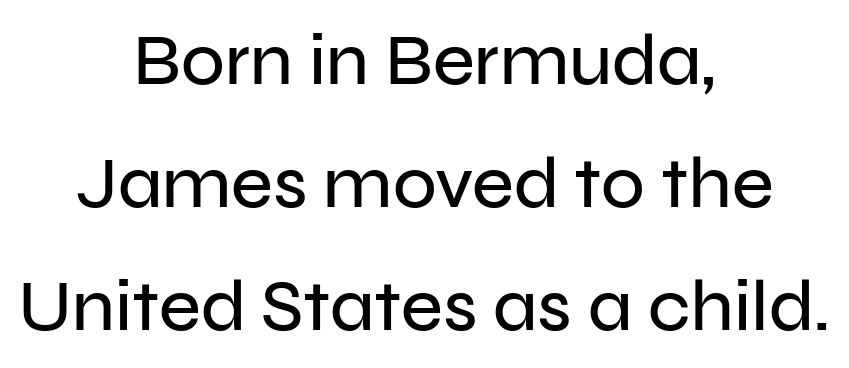
Notice how the stems are strictly vertical — no italics here. Both edges are ragged and mirror each other, which tells us the setting is centered. Is this a sans? Yes — the strokes have no serifs. Tracking value appears to be zero — textbook default spacing. Descender tails drop into unmarked territory.
